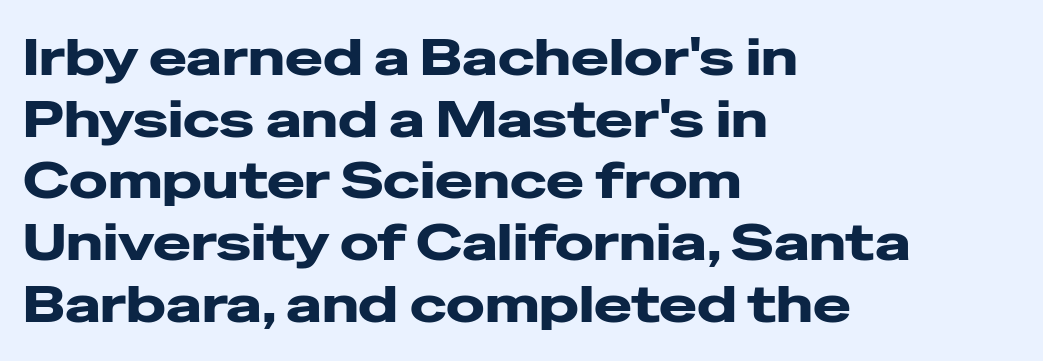
Q: Is the text bold? A: Yes.
Q: Is the text italic (slanted)? A: No, it is upright.
Q: Is the typeface a serif or a sans-serif typeface? A: Sans-serif.
Q: Is the text underlined? A: No.
Q: How is the paragraph aligned? A: Left-aligned.
Q: Is the spacing between letters normal or unusually wide? A: Normal.
Q: Width (condensed, normal, or wide)? A: Wide.
Q: Stroke contrast? A: Low.
Q: x-height? A: Medium.
Q: Monospaced? A: No.
